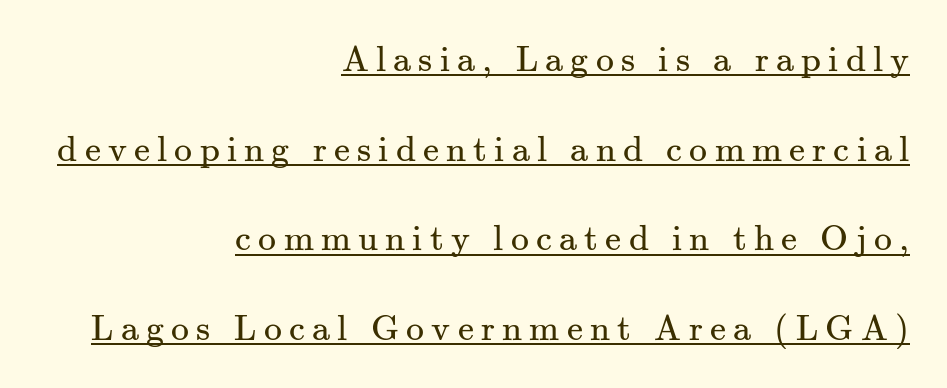
The image shows 36 px regular-weight serif type, upright; set right-aligned, loose line spacing (2.49x), unusually wide letter spacing (+0.2 em), underlined; medium stroke contrast and a small x-height.
